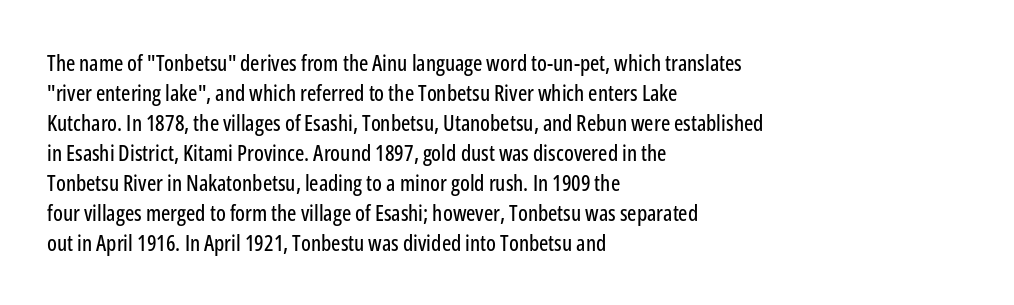
{"italic": "no", "underline": "no", "align": "left", "line_spacing": "normal", "line_spacing_ratio": 1.36, "letter_spacing": "normal", "letter_spacing_em": 0.0, "glyph_px": 22}
